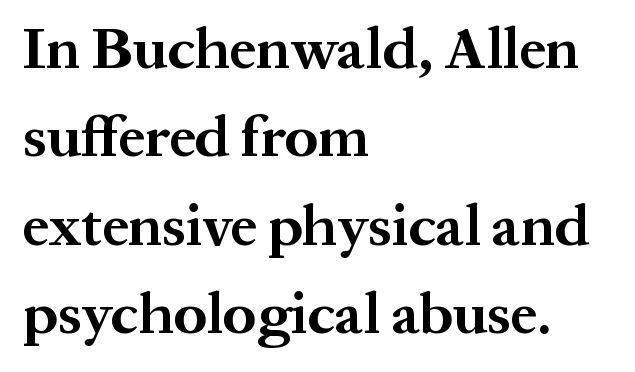
{"serif": "yes", "italic": "no", "bold": "yes", "weight": "bold", "width": "normal", "stroke_contrast": "medium", "x_height": "medium", "monospaced": "no", "underline": "no", "align": "left", "line_spacing": "normal", "line_spacing_ratio": 1.5, "letter_spacing": "normal", "letter_spacing_em": 0.0, "glyph_px": 59}
